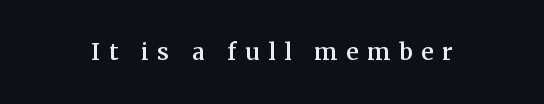
Glance below the letters and you will spot only blank space. Does the lettering tilt? It doesn't — this is upright. What stands out about the letter spacing? Its width — letters are far apart. This is the in-between weight designers call semibold or demi.
